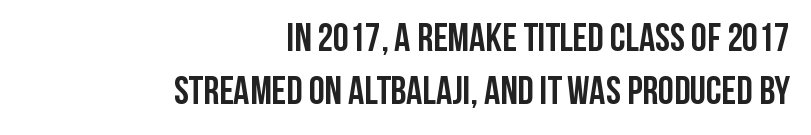
Q: Is the text bold? A: Yes.
Q: Is the text italic (slanted)? A: No, it is upright.
Q: Is the typeface a serif or a sans-serif typeface? A: Sans-serif.
Q: Is the text underlined? A: No.
Q: How is the paragraph aligned? A: Right-aligned.
Q: Is the spacing between letters normal or unusually wide? A: Normal.
Q: Is the spacing between lines tight, normal or loose? A: Normal.
Q: Width (condensed, normal, or wide)? A: Condensed.
Q: Stroke contrast? A: Low.
Q: x-height? A: Large.
Q: Monospaced? A: No.
